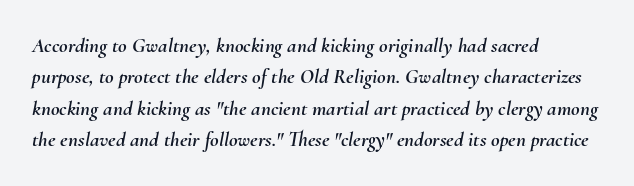
Would a proofreader flag this as italicized? Yes. Check under the words: just untouched page. No extra tracking has been applied to these lines. Line starts are locked; line ends wander. Regarding leading, the lines here are spaced in the standard way.
